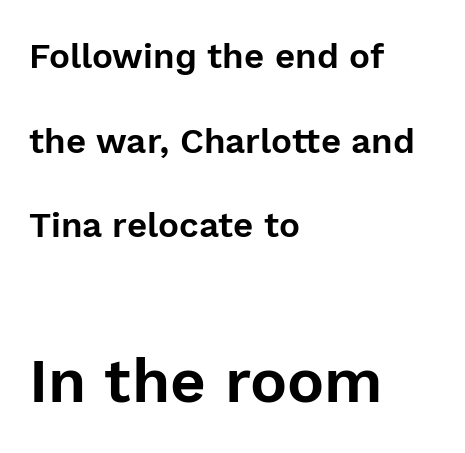
The lettering holds an erect, upright posture throughout. Bare-footed words on every line. Short and long lines alike share a common starting point at left. Between these two stacked blocks, the lower one wins on size. Observe the ordinary spacing: letters are neighbours, not strangers.
